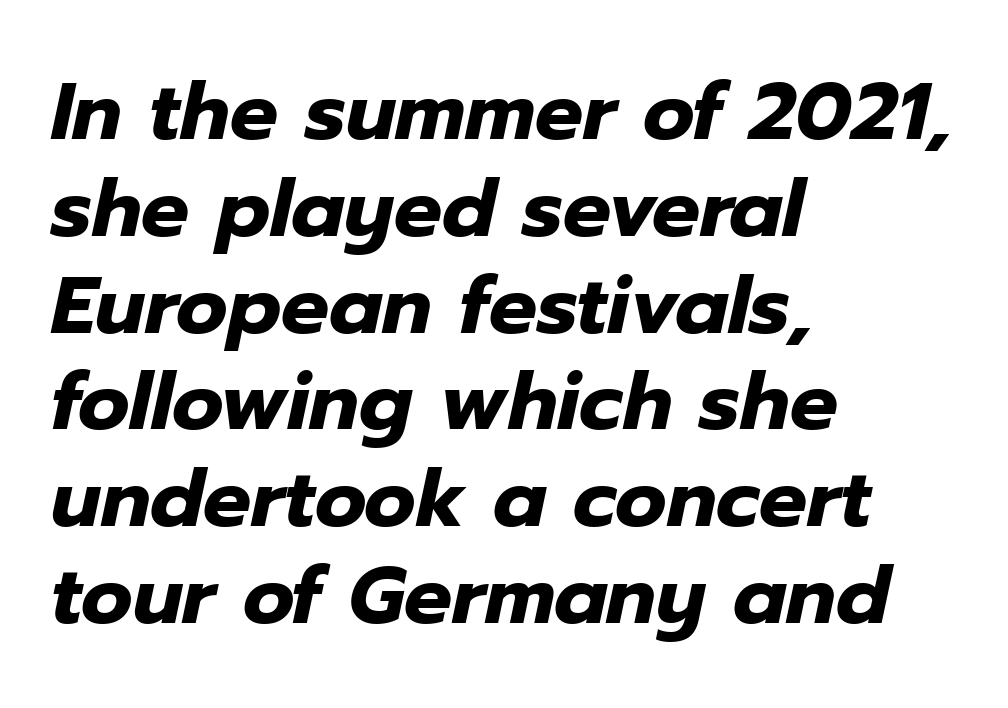
{"italic": "yes", "lean": "right", "slant_degrees": 12, "bold": "yes", "weight": "heavy", "width": "normal", "stroke_contrast": "low", "x_height": "medium", "monospaced": "no", "underline": "no", "align": "left", "line_spacing_ratio": 1.21, "letter_spacing": "normal", "letter_spacing_em": 0.0, "glyph_px": 80}
